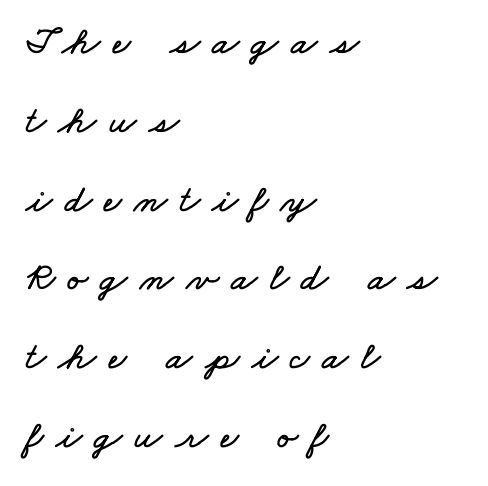
Line beginnings align vertically; line endings do not. If you measured baseline to baseline, you'd find a long distance. Glyph-to-glyph distance is far greater than everyday printed text. Think of a printed novel: that variable character pitch is what you see here. Check under the words: just untouched page.
